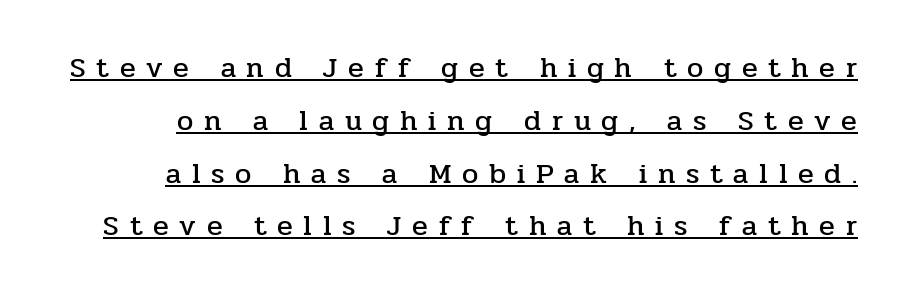
Rendered with straight, roman letterforms. Does the type have serifs? Yes, each stem ends in a small foot. Varying glyph widths throughout — classic text-font behaviour. The face used here is rendered with a markedly widened letterfit. A typographer would call this underscored text.
